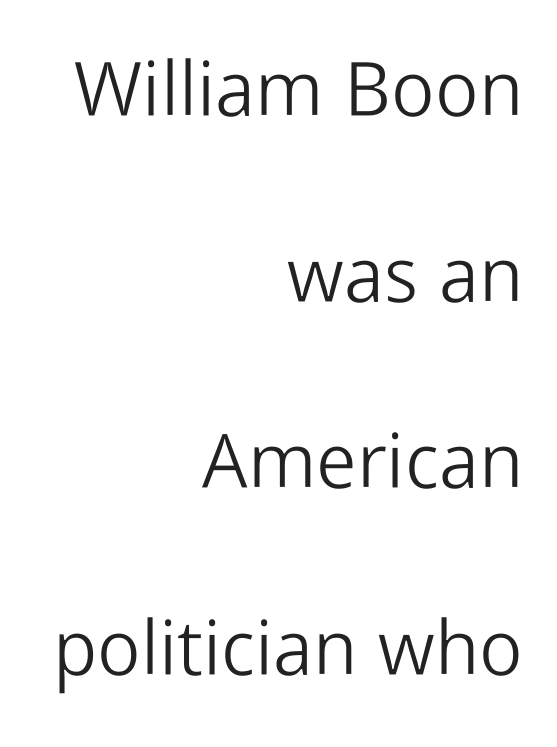
Q: Is the text bold? A: No.
Q: Is the text italic (slanted)? A: No, it is upright.
Q: Is the typeface a serif or a sans-serif typeface? A: Sans-serif.
Q: Is the text underlined? A: No.
Q: How is the paragraph aligned? A: Right-aligned.
Q: Is the spacing between letters normal or unusually wide? A: Normal.
Q: Is the spacing between lines tight, normal or loose? A: Loose.
Q: Width (condensed, normal, or wide)? A: Normal.
Q: Stroke contrast? A: Low.
Q: x-height? A: Medium.
Q: Monospaced? A: No.
